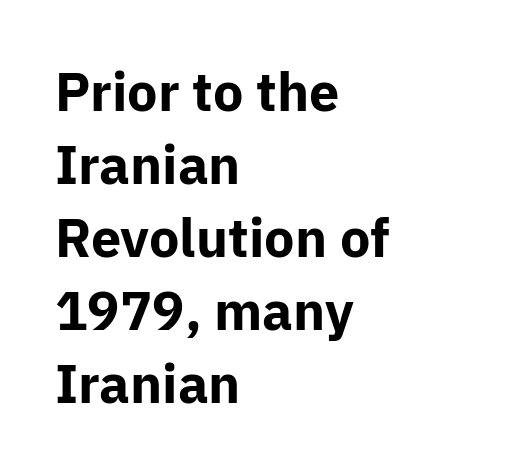
{"serif": "no", "italic": "no", "bold": "yes", "weight": "bold", "width": "normal", "stroke_contrast": "low", "x_height": "medium", "monospaced": "no", "underline": "no", "align": "left", "line_spacing": "normal", "line_spacing_ratio": 1.35, "letter_spacing": "normal", "letter_spacing_em": 0.0, "glyph_px": 54}
